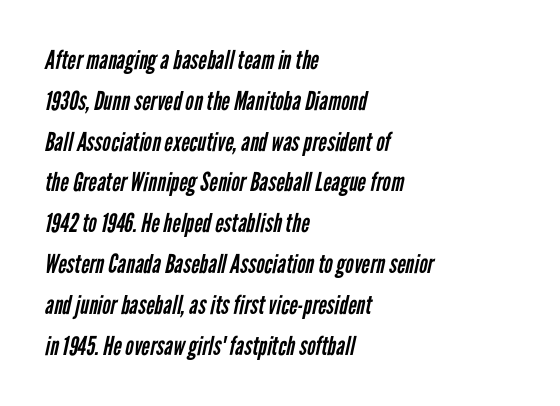
Q: Is the text bold? A: No.
Q: Is the text underlined? A: No.
Q: How is the paragraph aligned? A: Left-aligned.
Q: Is the spacing between letters normal or unusually wide? A: Normal.
Q: Is the spacing between lines tight, normal or loose? A: Normal.
